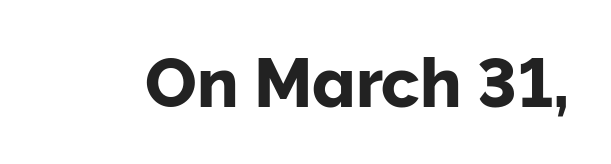
The image shows 68 px sans-serif type, upright; set normal letter spacing, not underlined; low stroke contrast and a medium x-height.
